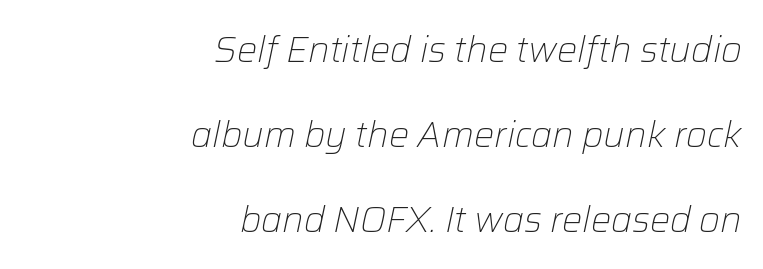
The image shows 36 px light type, italic (leaning right); set right-aligned, loose line spacing (2.36x), normal letter spacing, not underlined; low stroke contrast and a medium x-height.
